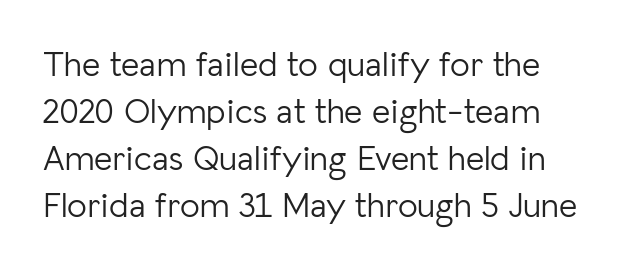
Letters rest on an invisible, unmarked baseline. One glance says typical: line gaps are just what's usual. The letters carry no serifs — their stems end cleanly without finishing strokes. Letter spacing: default.
